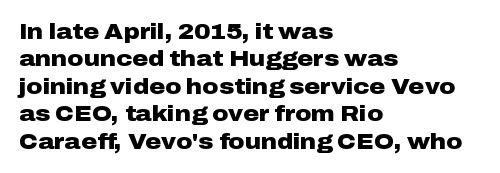
Q: Is the text bold? A: Yes.
Q: Is the text italic (slanted)? A: No, it is upright.
Q: Is the text underlined? A: No.
Q: How is the paragraph aligned? A: Left-aligned.
Q: Is the spacing between letters normal or unusually wide? A: Normal.
Q: Is the spacing between lines tight, normal or loose? A: Normal.
